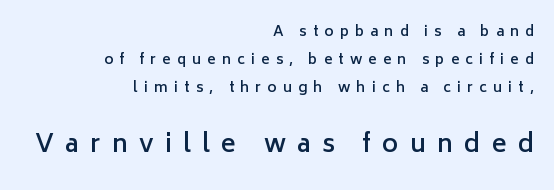
{"italic": "no", "bold": "semi", "underline": "no", "align": "right", "line_spacing": "loose", "line_spacing_ratio": 2.01, "letter_spacing": "wide", "letter_spacing_em": 0.44, "larger_block": "second", "size_ratio": 1.79, "glyph_px": 25}
